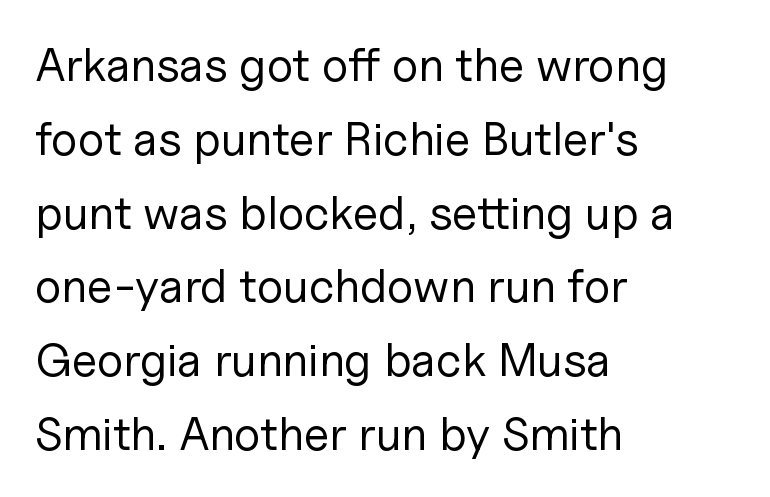
Q: Is the text bold? A: No.
Q: Is the text italic (slanted)? A: No, it is upright.
Q: Is the typeface a serif or a sans-serif typeface? A: Sans-serif.
Q: Is the text underlined? A: No.
Q: How is the paragraph aligned? A: Left-aligned.
Q: Is the spacing between letters normal or unusually wide? A: Normal.
Q: Is the spacing between lines tight, normal or loose? A: Normal.
Q: Width (condensed, normal, or wide)? A: Normal.
Q: Stroke contrast? A: Low.
Q: x-height? A: Medium.
Q: Monospaced? A: No.
